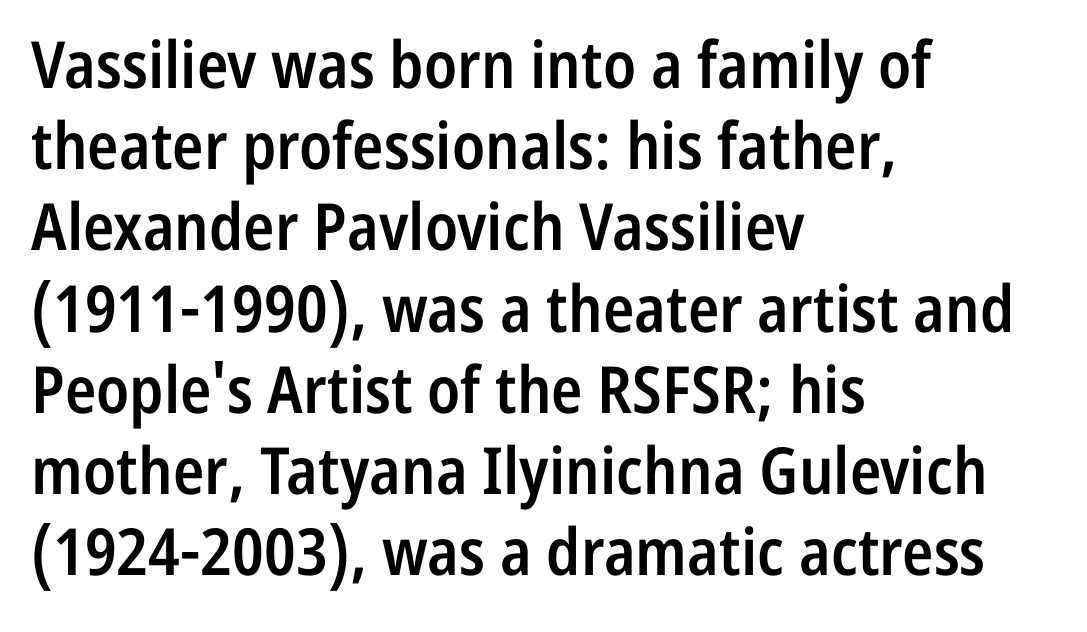
The image shows 65 px semibold, condensed sans-serif type, upright; set left-aligned, normal line spacing (1.25x), normal letter spacing, not underlined; low stroke contrast and a medium x-height.
